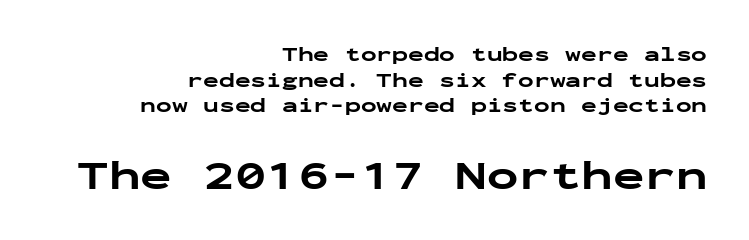
{"serif": "no", "italic": "no", "bold": "yes", "weight": "bold", "width": "wide", "stroke_contrast": "low", "x_height": "medium", "monospaced": "yes", "underline": "no", "align": "right", "line_spacing_ratio": 1.22, "letter_spacing": "normal", "letter_spacing_em": 0.0, "larger_block": "second", "size_ratio": 2.0, "glyph_px": 42}
